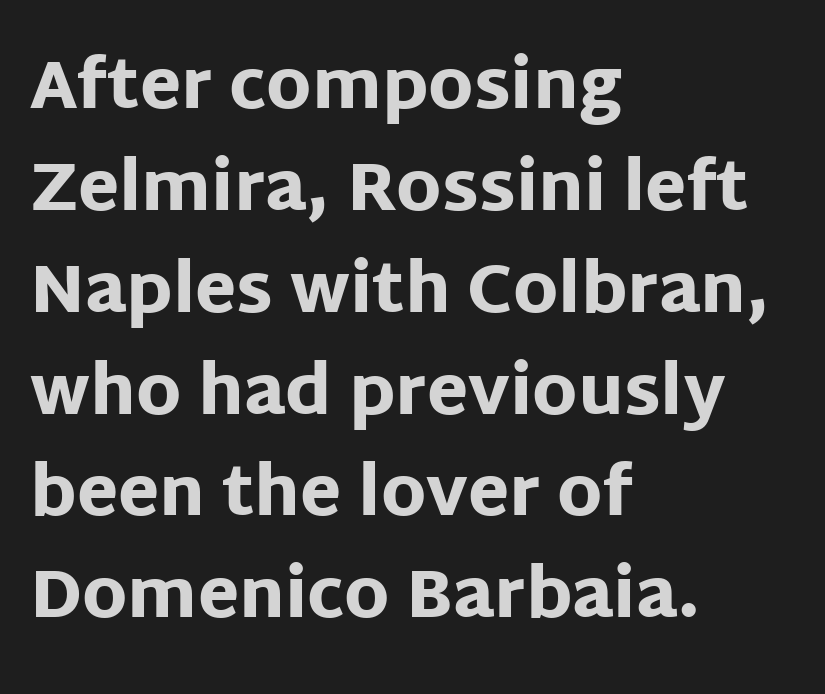
{"serif": "no", "italic": "no", "bold": "yes", "weight": "heavy", "width": "normal", "stroke_contrast": "low", "x_height": "large", "monospaced": "no", "underline": "no", "align": "left", "line_spacing": "normal", "line_spacing_ratio": 1.52, "letter_spacing": "normal", "letter_spacing_em": 0.0, "glyph_px": 67}
